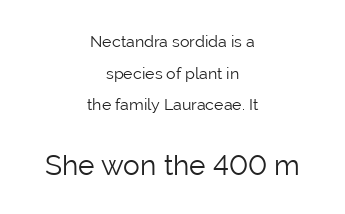
Scale increases going downward across the two blocks. Each letter keeps its own natural width here, so spacing adapts to shape. The passage is arranged like a title page — every line centered. The space between consecutive lines is lavish. The string is rendered with underlining switched off.
